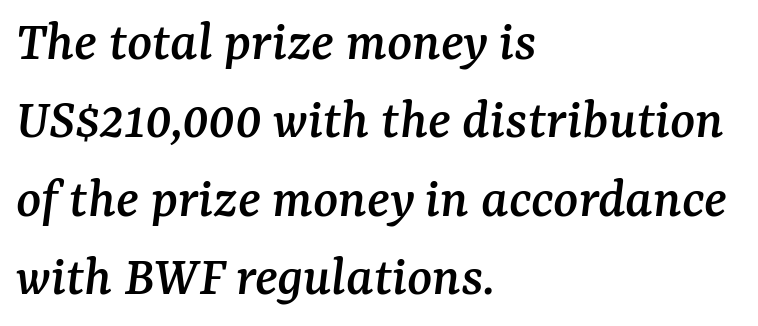
The image shows 58 px serif type, italic (leaning right); set left-aligned, normal line spacing (1.35x), normal letter spacing, not underlined; medium stroke contrast and a medium x-height.
